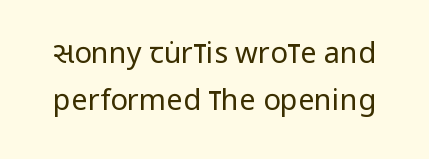
{"serif": "no", "italic": "no", "bold": "no", "weight": "regular", "width": "condensed", "stroke_contrast": "low", "x_height": "large", "monospaced": "no", "underline": "no", "line_spacing": "normal", "line_spacing_ratio": 1.61, "letter_spacing": "normal", "letter_spacing_em": 0.0, "glyph_px": 29}
